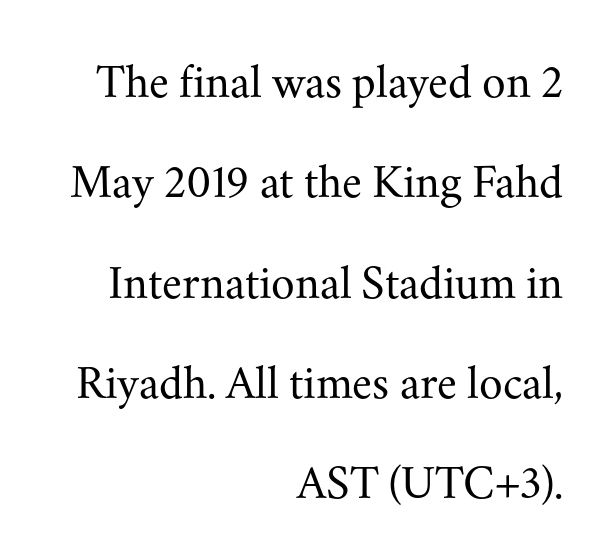
{"serif": "yes", "italic": "no", "bold": "no", "weight": "regular", "width": "normal", "stroke_contrast": "medium", "x_height": "small", "monospaced": "no", "underline": "no", "align": "right", "line_spacing": "loose", "line_spacing_ratio": 2.09, "letter_spacing": "normal", "letter_spacing_em": 0.0, "glyph_px": 48}
